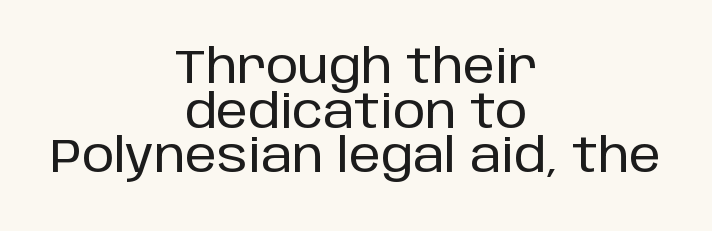
Posture: straight, roman, zero tilt. The rendering keeps characters at their native spacing. Leftover space on each line is divided equally before and after the words. The passage shown is typeset with a sans-serif family.
